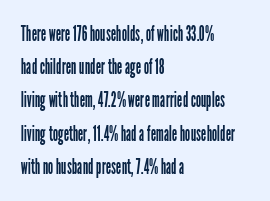
The image shows 21 px text type, upright; set left-aligned, normal line spacing (1.58x), normal letter spacing, not underlined.
